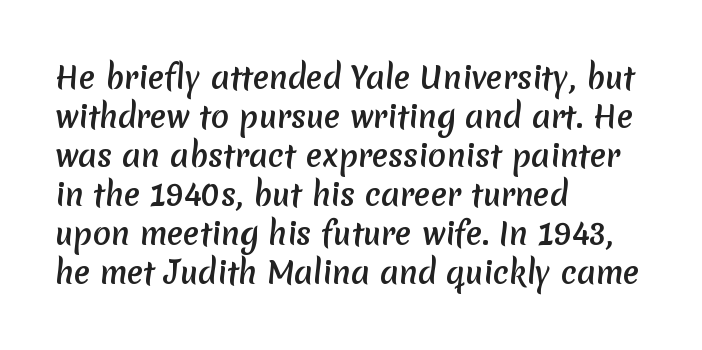
Q: Is the text bold? A: Yes.
Q: Is the typeface a serif or a sans-serif typeface? A: Sans-serif.
Q: Is the text underlined? A: No.
Q: How is the paragraph aligned? A: Left-aligned.
Q: Is the spacing between letters normal or unusually wide? A: Normal.
Q: Is the spacing between lines tight, normal or loose? A: Normal.
Q: Width (condensed, normal, or wide)? A: Normal.
Q: Stroke contrast? A: Low.
Q: x-height? A: Medium.
Q: Monospaced? A: No.
